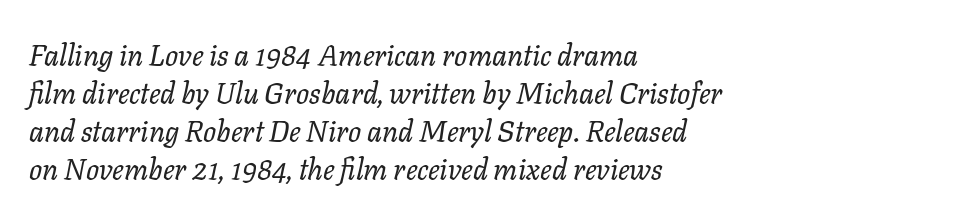
Q: Is the text bold? A: No.
Q: Is the text italic (slanted)? A: Yes, it leans right by about 11 degrees.
Q: Is the text underlined? A: No.
Q: How is the paragraph aligned? A: Left-aligned.
Q: Is the spacing between letters normal or unusually wide? A: Normal.
Q: Is the spacing between lines tight, normal or loose? A: Normal.
Q: Width (condensed, normal, or wide)? A: Normal.
Q: Stroke contrast? A: Low.
Q: x-height? A: Medium.
Q: Monospaced? A: No.
